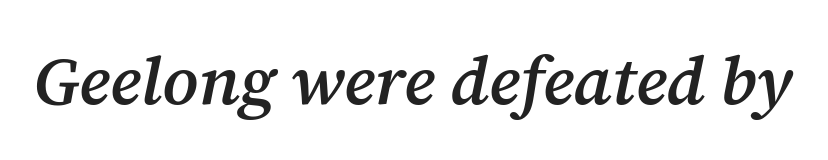
The image shows 68 px semibold serif type, italic (leaning right); set normal letter spacing, not underlined; medium stroke contrast and a medium x-height.
